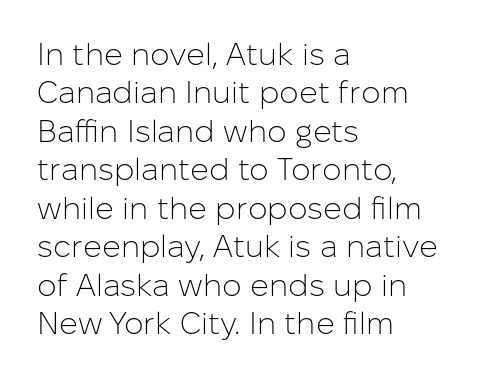
Leftover space on each line is placed entirely after the last word. The letterforms sit at book weight or below. You can tell it's not italic because the verticals are truly vertical. The glyphs are unaccompanied by any horizontal stroke below them. Regarding serifs, this sample does without them.
